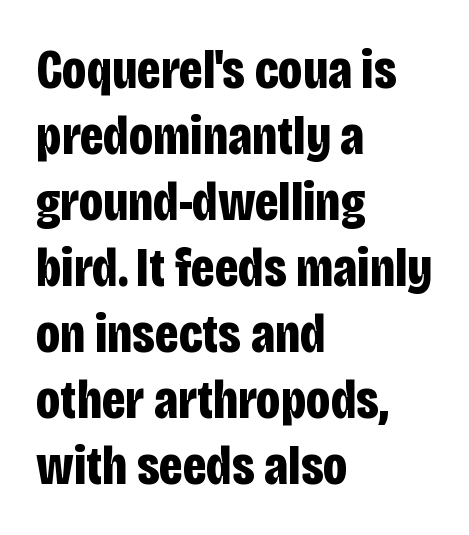
{"serif": "no", "italic": "no", "bold": "yes", "weight": "bold", "width": "condensed", "stroke_contrast": "low", "x_height": "large", "monospaced": "no", "underline": "no", "align": "left", "line_spacing_ratio": 1.2, "letter_spacing": "normal", "letter_spacing_em": 0.0, "glyph_px": 55}
